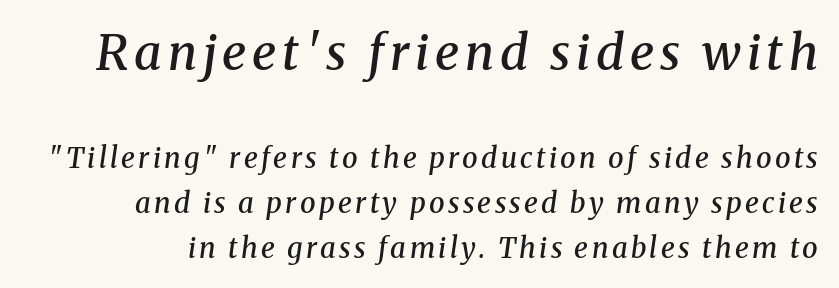
{"serif": "yes", "italic": "yes", "lean": "right", "slant_degrees": 8, "bold": "semi", "weight": "semibold", "width": "normal", "stroke_contrast": "medium", "x_height": "medium", "monospaced": "no", "underline": "no", "line_spacing": "normal", "line_spacing_ratio": 1.62, "larger_block": "first", "size_ratio": 1.75, "glyph_px": 49}
